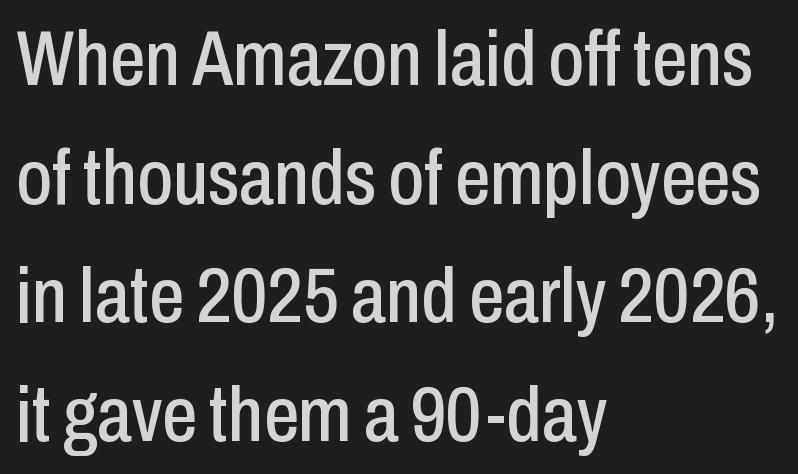
One glance says typical: line gaps are just what's usual. Glance below the letters and you will spot only blank space. Each letter's strokes conclude bluntly, with no projecting serifs. Spacing verdict: proportional, widths tailored to each character. The lettering stays uniformly vertical, giving the passage a roman look.
